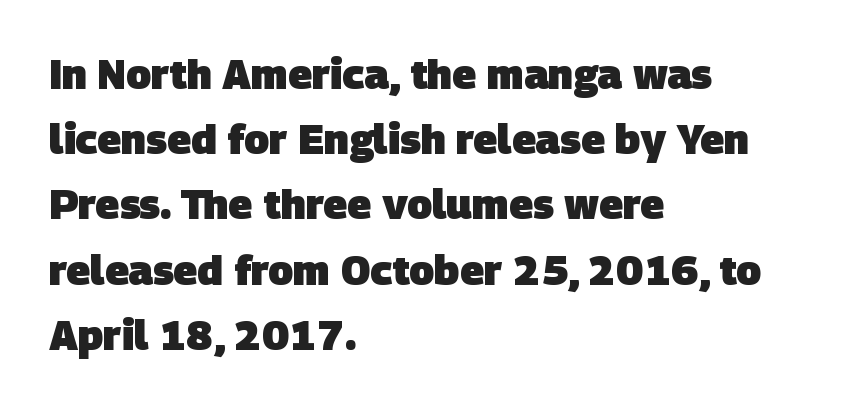
Q: Is the text bold? A: Yes.
Q: Is the typeface a serif or a sans-serif typeface? A: Sans-serif.
Q: Is the text underlined? A: No.
Q: How is the paragraph aligned? A: Left-aligned.
Q: Is the spacing between letters normal or unusually wide? A: Normal.
Q: Is the spacing between lines tight, normal or loose? A: Normal.
Q: Width (condensed, normal, or wide)? A: Normal.
Q: Stroke contrast? A: Low.
Q: x-height? A: Large.
Q: Monospaced? A: No.
